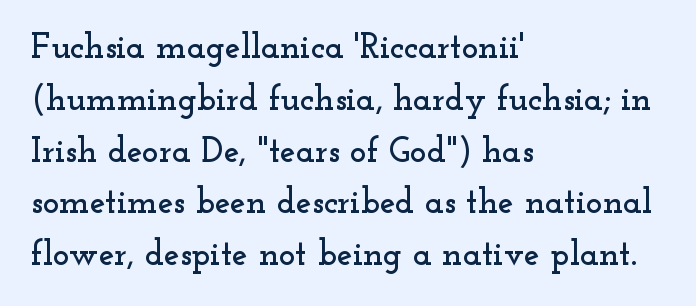
Whoever set this chose a conventional vertical rhythm. The passage shown is not underscored anywhere. Nothing unusual about the tracking: characters are spaced as the font intends. The rendering uses natural spacing where letterforms have individual widths. Yep, those are serifs on the letters.
